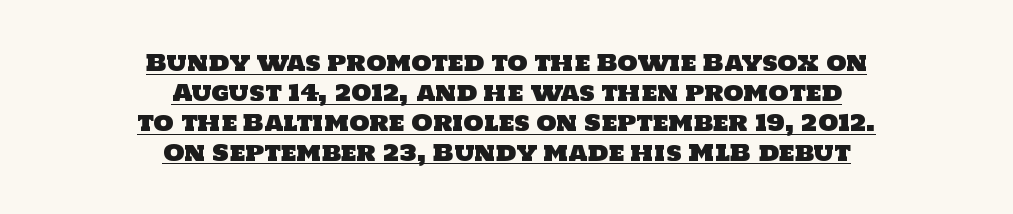
Q: Is the text underlined? A: Yes.
Q: How is the paragraph aligned? A: Centered.
Q: Is the spacing between letters normal or unusually wide? A: Normal.
Q: Is the spacing between lines tight, normal or loose? A: Normal.
